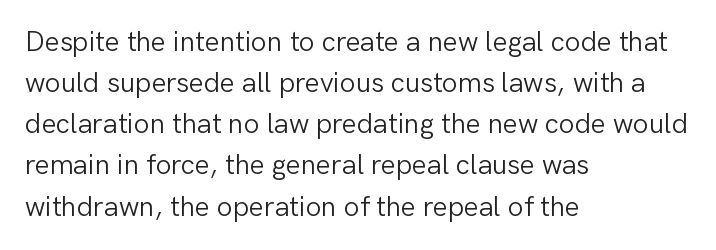
No extra ink here — the face is not bold. Spacing verdict: proportional, widths tailored to each character. The type is set solid horizontally, with unmodified tracking. The passage shown is typeset with a sans-serif family.
